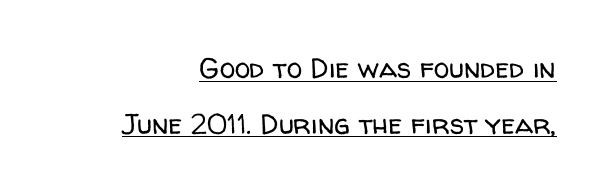
The image shows 28 px regular-weight sans-serif type, upright; set loose line spacing (1.99x), normal letter spacing, underlined; low stroke contrast and a medium x-height.
